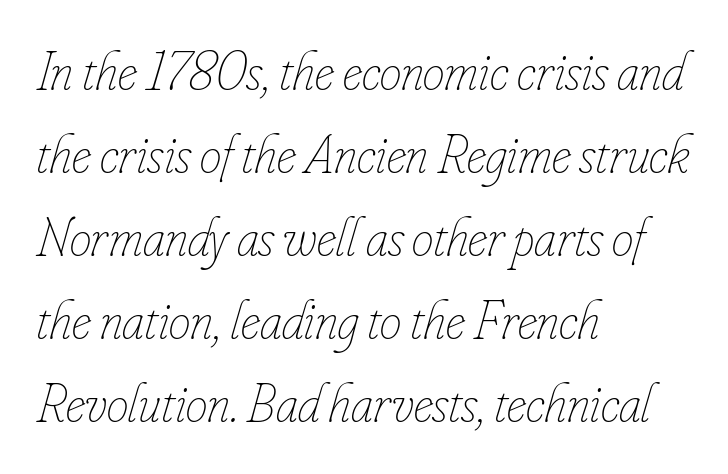
Q: Is the text bold? A: No.
Q: Is the text italic (slanted)? A: Yes, it leans right by about 16 degrees.
Q: Is the text underlined? A: No.
Q: How is the paragraph aligned? A: Left-aligned.
Q: Is the spacing between letters normal or unusually wide? A: Normal.
Q: Is the spacing between lines tight, normal or loose? A: Normal.
Q: Width (condensed, normal, or wide)? A: Condensed.
Q: Stroke contrast? A: Low.
Q: x-height? A: Small.
Q: Monospaced? A: No.
